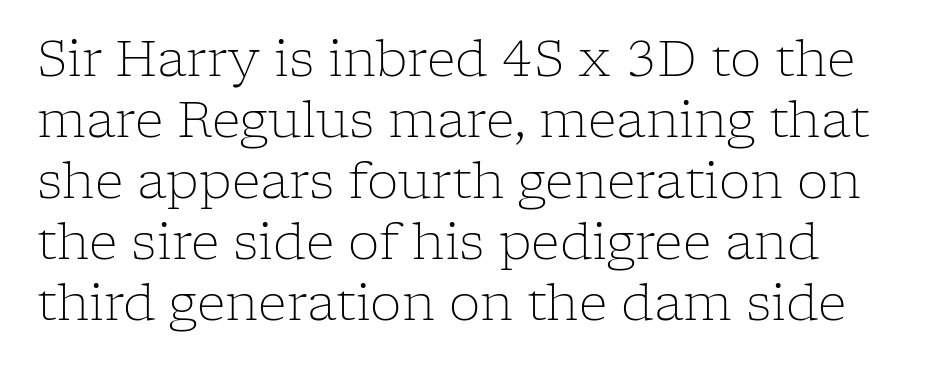
Q: Is the text bold? A: No.
Q: Is the text italic (slanted)? A: No, it is upright.
Q: Is the typeface a serif or a sans-serif typeface? A: Serif.
Q: Is the text underlined? A: No.
Q: How is the paragraph aligned? A: Left-aligned.
Q: Is the spacing between letters normal or unusually wide? A: Normal.
Q: Width (condensed, normal, or wide)? A: Normal.
Q: Stroke contrast? A: Low.
Q: x-height? A: Medium.
Q: Monospaced? A: No.
